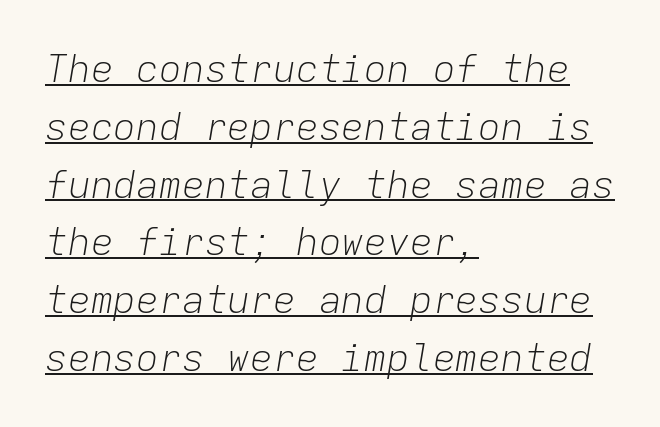
Q: Is the text bold? A: No.
Q: Is the text italic (slanted)? A: Yes, it leans right by about 9 degrees.
Q: Is the text underlined? A: Yes.
Q: How is the paragraph aligned? A: Left-aligned.
Q: Is the spacing between letters normal or unusually wide? A: Normal.
Q: Is the spacing between lines tight, normal or loose? A: Normal.
Q: Width (condensed, normal, or wide)? A: Normal.
Q: Stroke contrast? A: Low.
Q: x-height? A: Medium.
Q: Monospaced? A: Yes.
